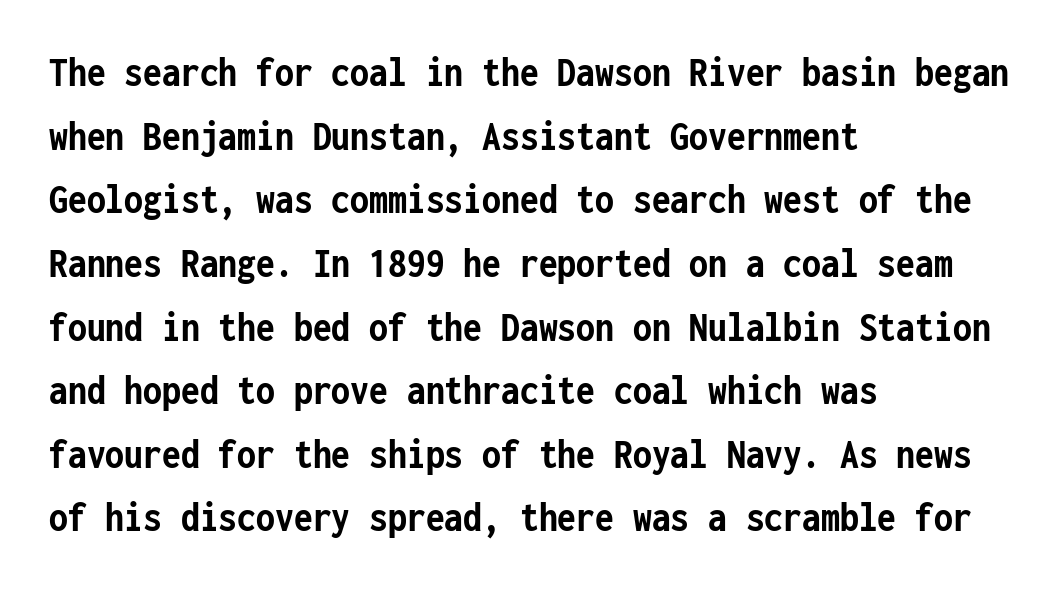
Each new line begins a customary step beneath the previous one. No italicization has been applied; the sample stays upright. Monospaced: the letters line up in strict vertical columns. Descender tails drop into unmarked territory.
